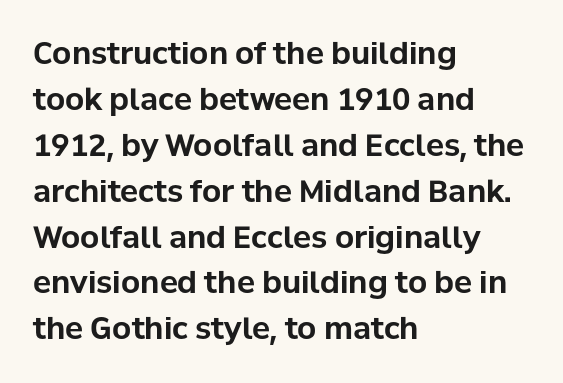
The image shows 30 px bold sans-serif type, upright; set left-aligned, normal line spacing (1.53x), normal letter spacing, not underlined; low stroke contrast and a medium x-height.
